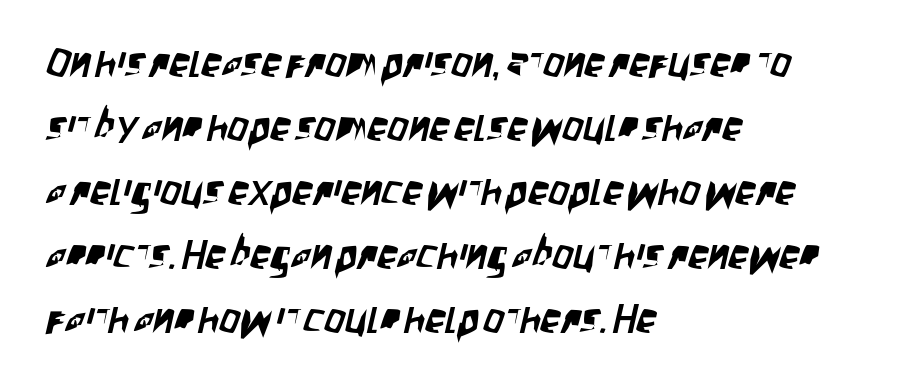
You could not count columns in this text — the font is proportionally spaced. Compared with typical paragraphs, the rows here are spaced about the same. Anything drawn beneath the words? Only blank space. Are there feet on the stems? There aren't — it's a sans.
